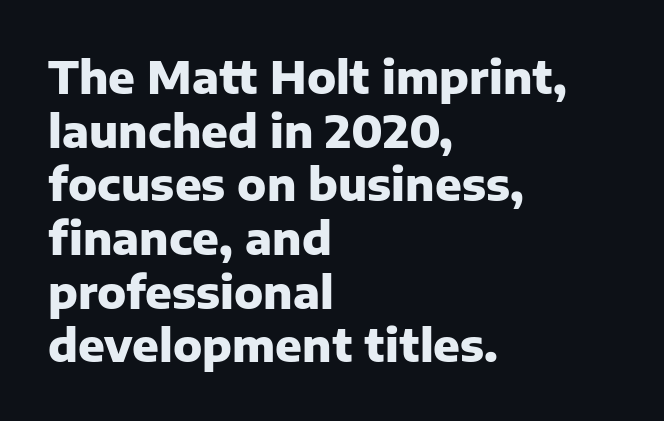
{"serif": "no", "italic": "no", "bold": "yes", "weight": "heavy", "width": "normal", "stroke_contrast": "low", "x_height": "medium", "monospaced": "no", "underline": "no", "align": "left", "line_spacing_ratio": 1.22, "letter_spacing": "normal", "letter_spacing_em": 0.0, "glyph_px": 44}
